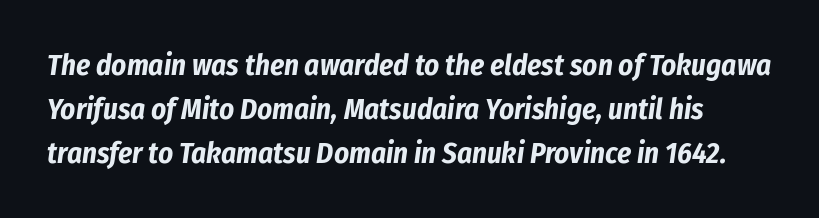
The image shows 29 px bold, condensed type, italic (leaning right); set normal line spacing (1.51x), normal letter spacing, not underlined; low stroke contrast and a medium x-height.
